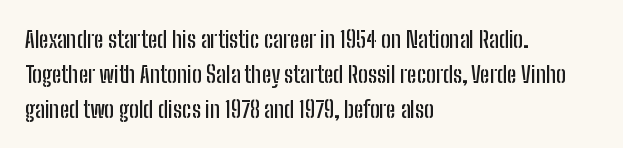
{"italic": "no", "underline": "no", "align": "left", "line_spacing": "normal", "line_spacing_ratio": 1.52, "letter_spacing": "normal", "letter_spacing_em": 0.0, "glyph_px": 23}
